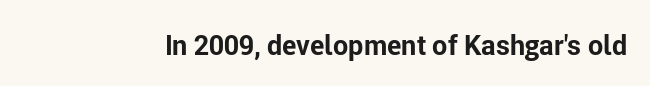
The image shows 27 px bold type, upright; set normal letter spacing, not underlined.
